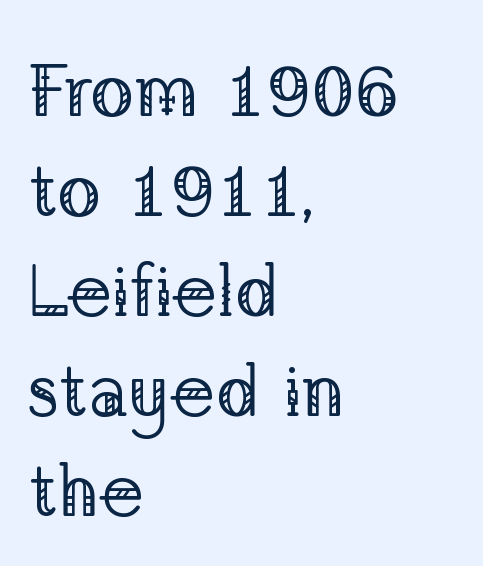
{"serif": "yes", "italic": "no", "bold": "no", "weight": "regular", "width": "normal", "stroke_contrast": "low", "x_height": "medium", "monospaced": "no", "underline": "no", "align": "left", "line_spacing": "normal", "line_spacing_ratio": 1.35, "letter_spacing": "normal", "letter_spacing_em": 0.0, "glyph_px": 74}
